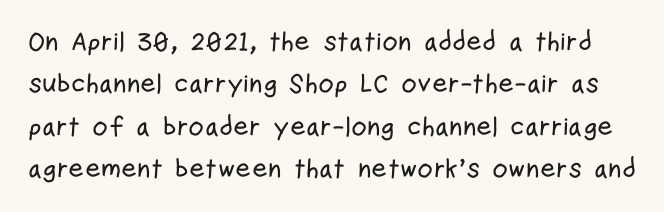
The image shows 27 px text type, upright; set normal line spacing (1.57x), normal letter spacing, not underlined.
